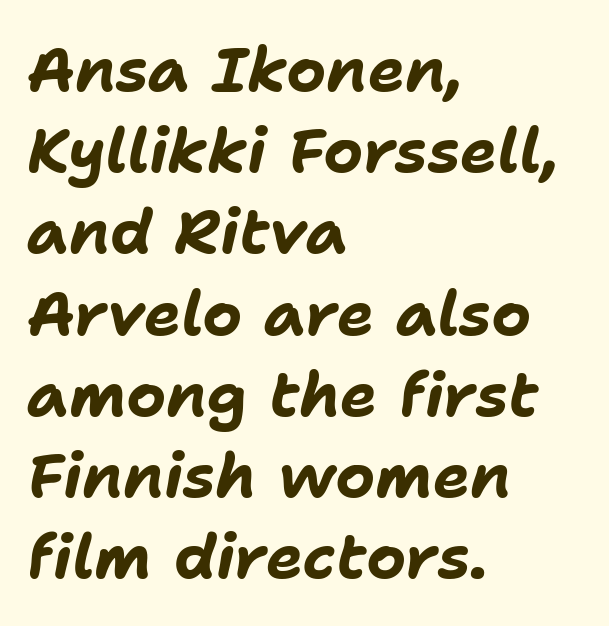
{"italic": "yes", "lean": "right", "slant_degrees": 11, "bold": "yes", "weight": "bold", "width": "normal", "stroke_contrast": "low", "x_height": "medium", "monospaced": "no", "underline": "no", "align": "left", "line_spacing": "normal", "line_spacing_ratio": 1.31, "letter_spacing": "normal", "letter_spacing_em": 0.0, "glyph_px": 62}
